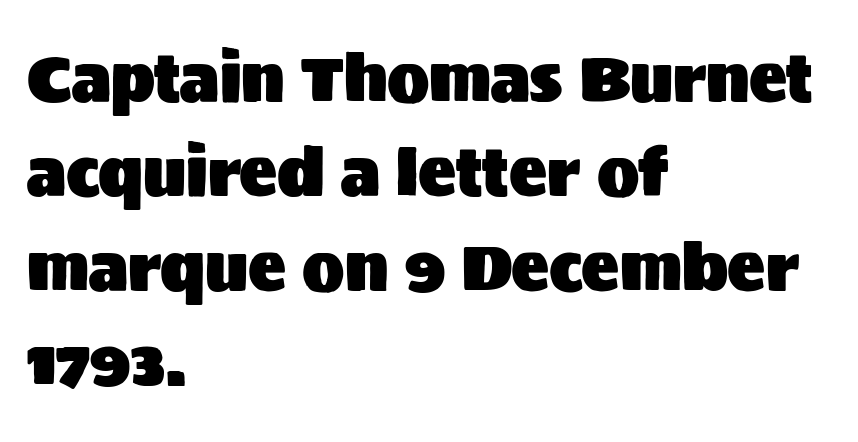
{"serif": "no", "italic": "no", "width": "normal", "stroke_contrast": "medium", "x_height": "large", "monospaced": "no", "underline": "no", "align": "left", "line_spacing": "normal", "line_spacing_ratio": 1.5, "letter_spacing": "normal", "letter_spacing_em": 0.0, "glyph_px": 63}
